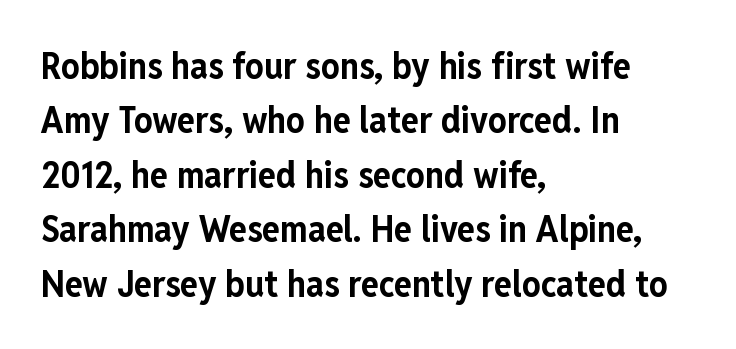
{"serif": "no", "italic": "no", "bold": "yes", "weight": "bold", "width": "condensed", "stroke_contrast": "low", "x_height": "medium", "monospaced": "no", "underline": "no", "align": "left", "line_spacing": "normal", "line_spacing_ratio": 1.47, "letter_spacing": "normal", "letter_spacing_em": 0.0, "glyph_px": 37}
